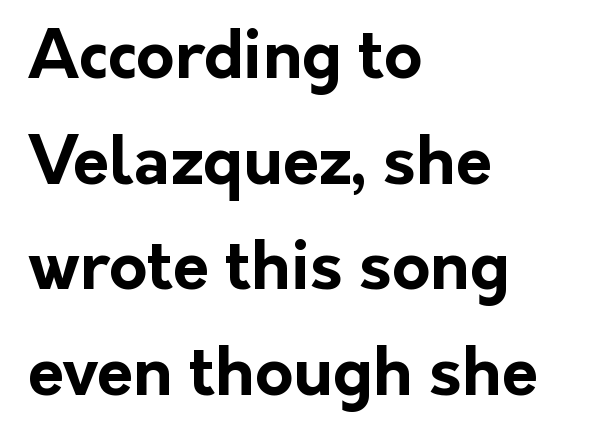
{"serif": "no", "italic": "no", "bold": "yes", "weight": "bold", "width": "normal", "stroke_contrast": "low", "x_height": "medium", "monospaced": "no", "underline": "no", "align": "left", "line_spacing": "normal", "line_spacing_ratio": 1.6, "letter_spacing": "normal", "letter_spacing_em": 0.0, "glyph_px": 66}
